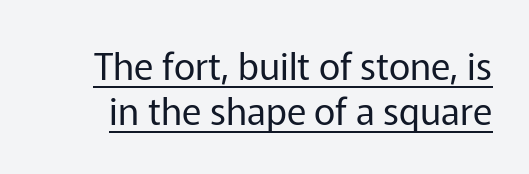
The image shows 37 px regular-weight sans-serif type, upright; set line spacing 1.22x, normal letter spacing, underlined; low stroke contrast and a medium x-height.
